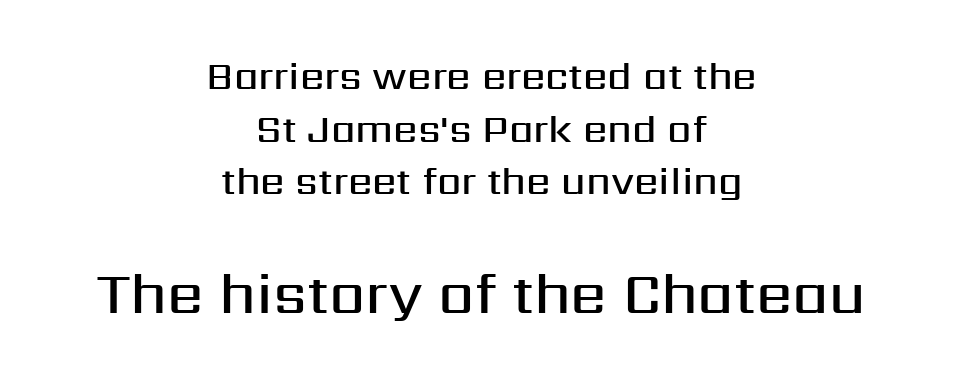
{"serif": "no", "italic": "no", "bold": "semi", "weight": "semibold", "width": "normal", "stroke_contrast": "medium", "x_height": "medium", "monospaced": "no", "underline": "no", "align": "center", "line_spacing": "normal", "line_spacing_ratio": 1.35, "letter_spacing": "normal", "letter_spacing_em": 0.0, "larger_block": "second", "size_ratio": 1.49, "glyph_px": 58}
